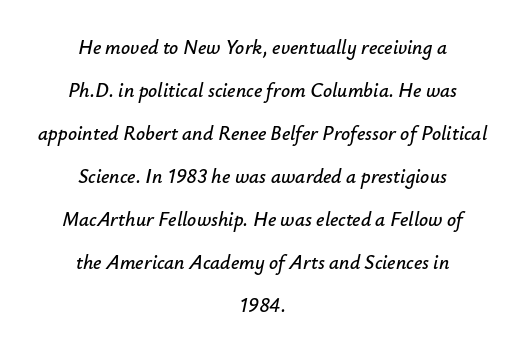
The image shows 20 px text type, italic (leaning right); set centered, loose line spacing (2.15x), normal letter spacing, not underlined.
